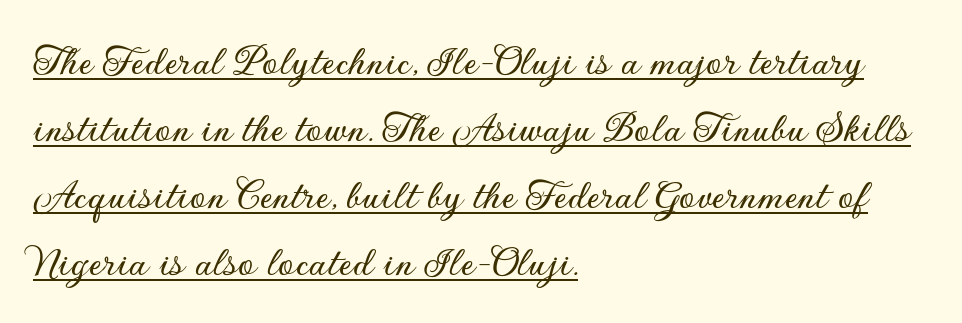
{"serif": "no", "width": "normal", "stroke_contrast": "low", "x_height": "small", "monospaced": "no", "underline": "yes", "align": "left", "line_spacing": "normal", "line_spacing_ratio": 1.49, "letter_spacing": "normal", "letter_spacing_em": 0.0, "glyph_px": 45}
